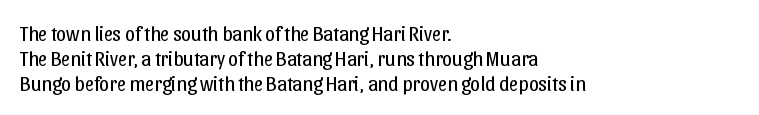
Q: Is the text bold? A: No.
Q: Is the text italic (slanted)? A: No, it is upright.
Q: Is the text underlined? A: No.
Q: How is the paragraph aligned? A: Left-aligned.
Q: Is the spacing between letters normal or unusually wide? A: Normal.
Q: Is the spacing between lines tight, normal or loose? A: Normal.
